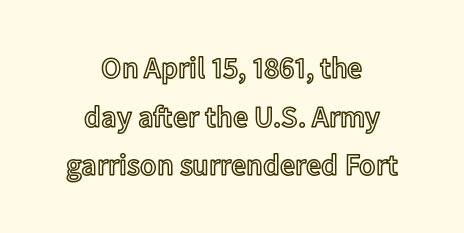
Q: Is the text italic (slanted)? A: No, it is upright.
Q: Is the text underlined? A: No.
Q: How is the paragraph aligned? A: Centered.
Q: Is the spacing between letters normal or unusually wide? A: Normal.
Q: Is the spacing between lines tight, normal or loose? A: Normal.
Q: Width (condensed, normal, or wide)? A: Normal.
Q: x-height? A: Medium.
Q: Monospaced? A: No.
